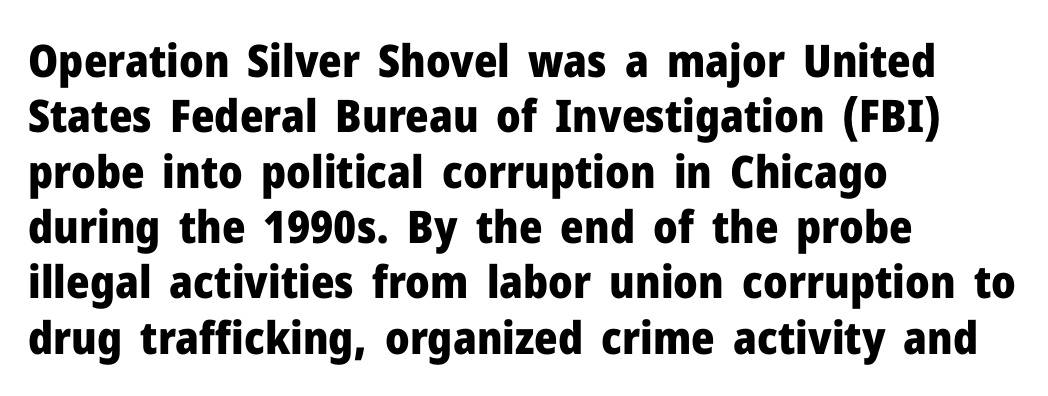
{"serif": "no", "italic": "no", "bold": "yes", "weight": "heavy", "width": "normal", "stroke_contrast": "low", "x_height": "medium", "monospaced": "no", "underline": "no", "align": "left", "line_spacing_ratio": 1.23, "letter_spacing": "normal", "letter_spacing_em": 0.0, "glyph_px": 45}
